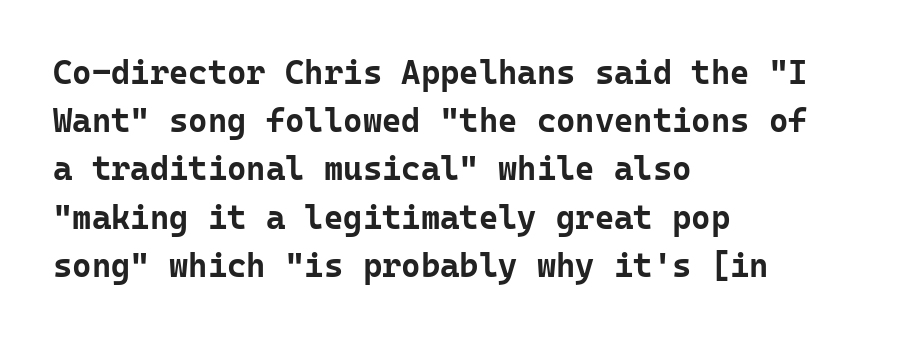
{"serif": "no", "italic": "no", "bold": "yes", "weight": "bold", "width": "normal", "stroke_contrast": "low", "x_height": "medium", "monospaced": "yes", "underline": "no", "align": "left", "line_spacing": "normal", "line_spacing_ratio": 1.46, "letter_spacing": "normal", "letter_spacing_em": 0.0, "glyph_px": 33}
